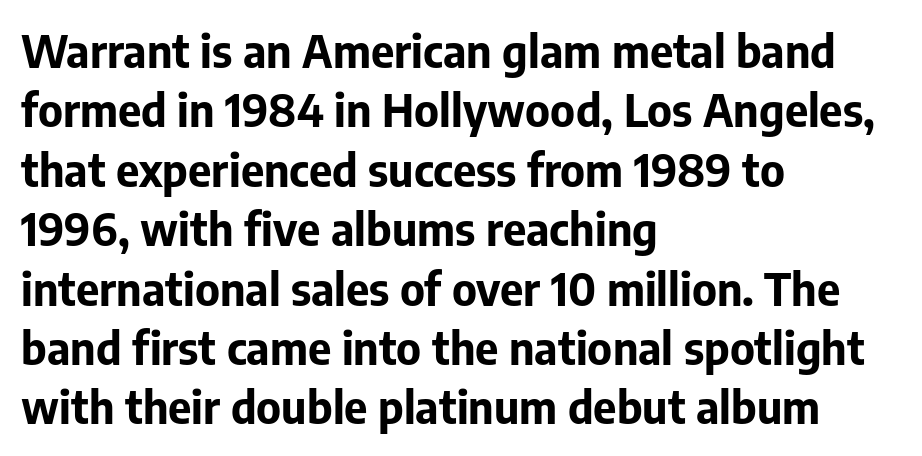
Q: Is the text bold? A: Yes.
Q: Is the text italic (slanted)? A: No, it is upright.
Q: Is the typeface a serif or a sans-serif typeface? A: Sans-serif.
Q: Is the text underlined? A: No.
Q: How is the paragraph aligned? A: Left-aligned.
Q: Is the spacing between letters normal or unusually wide? A: Normal.
Q: Is the spacing between lines tight, normal or loose? A: Normal.
Q: Width (condensed, normal, or wide)? A: Normal.
Q: Stroke contrast? A: Low.
Q: x-height? A: Medium.
Q: Monospaced? A: No.
